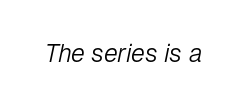
A quiet, ordinary-to-light weight characterises the typeface. A typesetter would call this zero additional tracking. The typography opts for an oblique posture over an upright one. Beneath every word, the page is bare.
